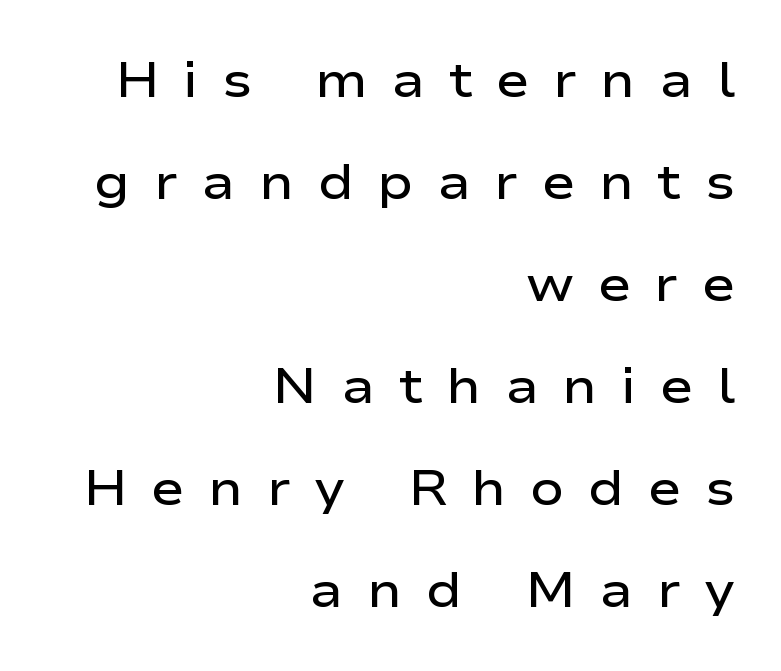
{"serif": "no", "italic": "no", "bold": "semi", "weight": "semibold", "width": "wide", "stroke_contrast": "low", "x_height": "medium", "monospaced": "no", "underline": "no", "align": "right", "line_spacing": "loose", "line_spacing_ratio": 2.04, "letter_spacing": "wide", "letter_spacing_em": 0.47, "glyph_px": 50}
